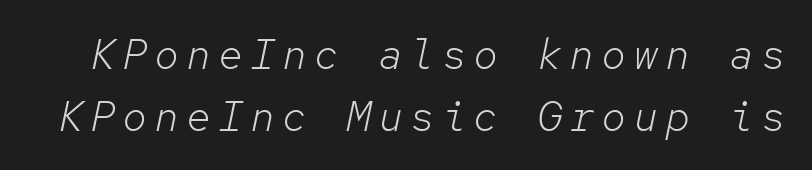
{"italic": "yes", "lean": "right", "slant_degrees": 12, "bold": "no", "weight": "light", "width": "normal", "stroke_contrast": "low", "x_height": "medium", "monospaced": "yes", "underline": "no", "line_spacing": "normal", "line_spacing_ratio": 1.47, "glyph_px": 42}
